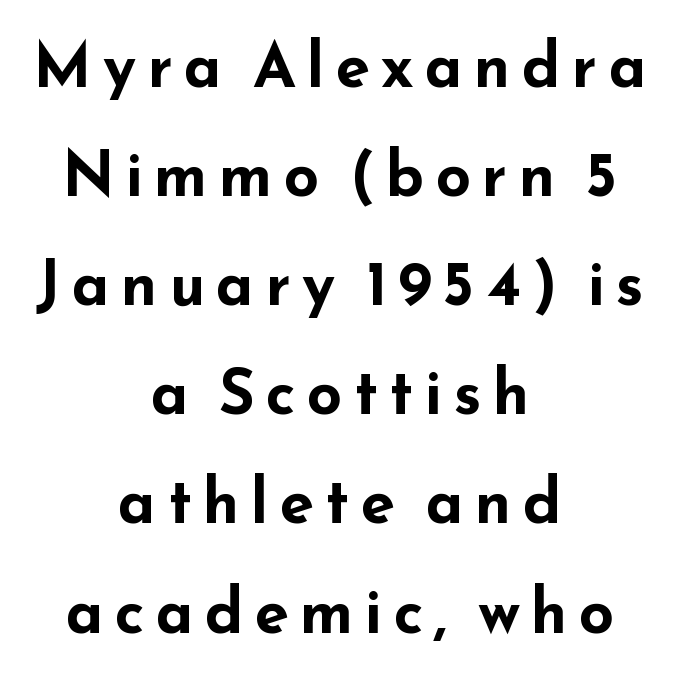
You can tell it's not italic because the verticals are truly vertical. Check under the words: just untouched page. If you folded the block vertically in half, each line would mirror itself in length. These lines carry a lot of weight — the face is fully bold. To sum up the face: it is a sans, with no serifs.
